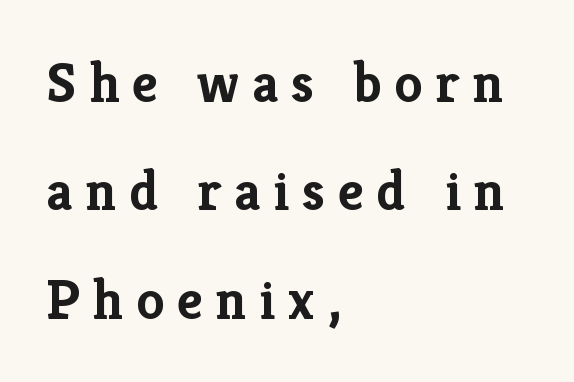
The image shows 57 px semibold serif type, upright; set left-aligned, loose line spacing (1.9x), unusually wide letter spacing (+0.22 em), not underlined; low stroke contrast and a medium x-height.
